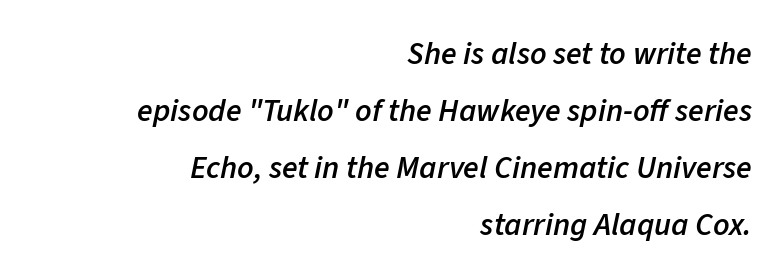
This is oblique type, the kind used for emphasis or titles. The sample has been set in demibold, a notch under bold. A flush-right, rag-left setting is used for this passage. Spacing verdict: proportional, widths tailored to each character.
